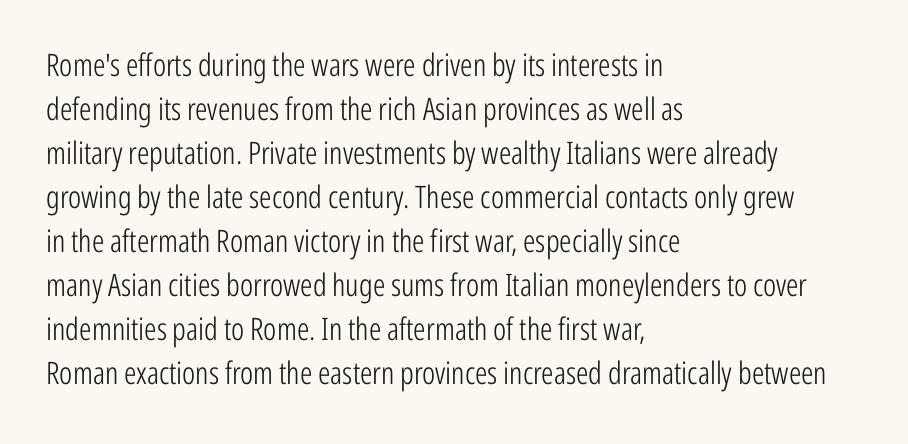
The image shows 31 px light, condensed sans-serif type, upright; set left-aligned, normal line spacing (1.42x), normal letter spacing, not underlined; low stroke contrast and a medium x-height.
